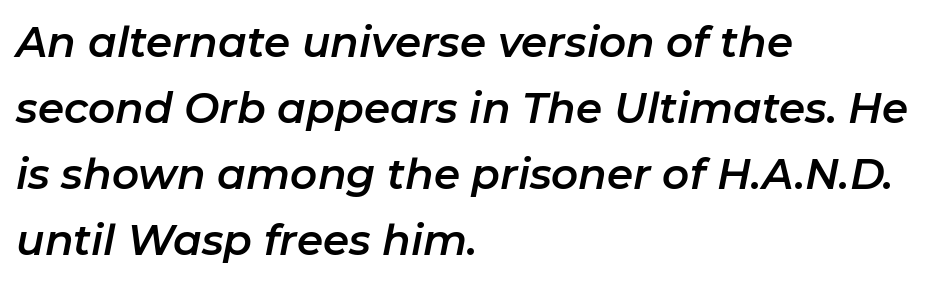
These lines keep a tight, regular rhythm from letter to letter. How would I describe the line gaps? Plain and ordinary. Think of a printed novel: that variable character pitch is what you see here. Underline: absent. A classic flush-left, rag-right setting is used for this passage. Compared with ordinary roman type, these characters are visibly tilted.
